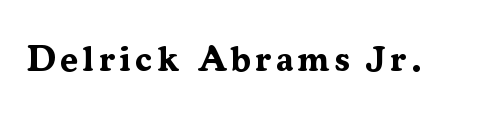
{"serif": "yes", "italic": "no", "bold": "yes", "weight": "bold", "width": "normal", "stroke_contrast": "medium", "x_height": "medium", "monospaced": "no", "underline": "no", "glyph_px": 35}
